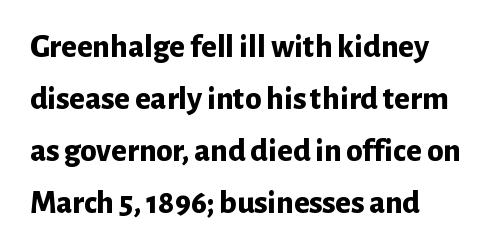
The letters sit at their default tracking, neither squeezed nor spread. Do the letters lean? They stand straight. Think of a printed novel: that variable character pitch is what you see here. Observe the absence of serifs on each vertical stroke in this sample.
